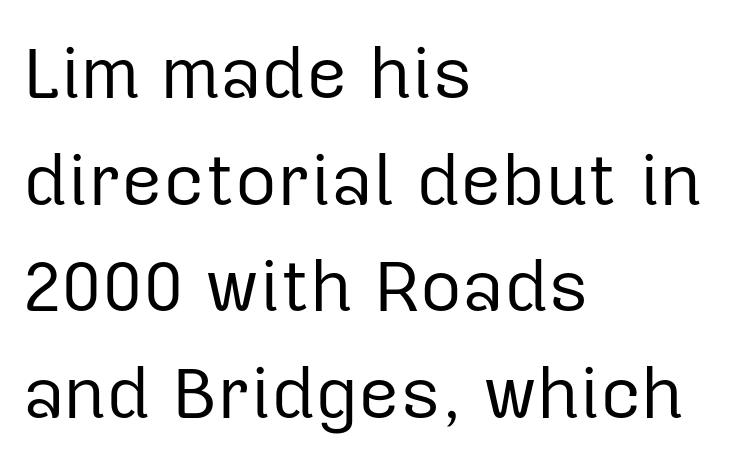
Q: Is the text bold? A: No.
Q: Is the text italic (slanted)? A: No, it is upright.
Q: Is the typeface a serif or a sans-serif typeface? A: Sans-serif.
Q: Is the text underlined? A: No.
Q: How is the paragraph aligned? A: Left-aligned.
Q: Is the spacing between letters normal or unusually wide? A: Normal.
Q: Is the spacing between lines tight, normal or loose? A: Normal.
Q: Width (condensed, normal, or wide)? A: Normal.
Q: Stroke contrast? A: Low.
Q: x-height? A: Medium.
Q: Monospaced? A: No.
